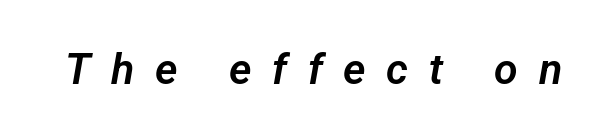
Q: Is the typeface a serif or a sans-serif typeface? A: Sans-serif.
Q: Is the text underlined? A: No.
Q: Is the spacing between letters normal or unusually wide? A: Unusually wide.
Q: Width (condensed, normal, or wide)? A: Normal.
Q: Stroke contrast? A: Low.
Q: x-height? A: Medium.
Q: Monospaced? A: No.
